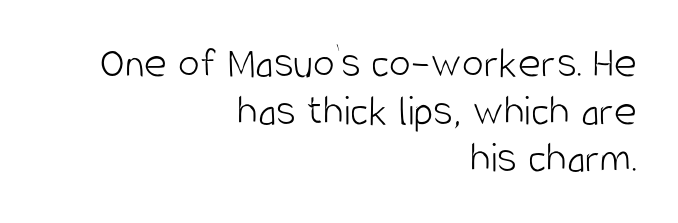
{"serif": "no", "italic": "no", "bold": "no", "weight": "light", "width": "condensed", "stroke_contrast": "low", "x_height": "large", "monospaced": "no", "underline": "no", "align": "right", "line_spacing": "tight", "line_spacing_ratio": 1.08, "letter_spacing": "normal", "letter_spacing_em": 0.0, "glyph_px": 44}
